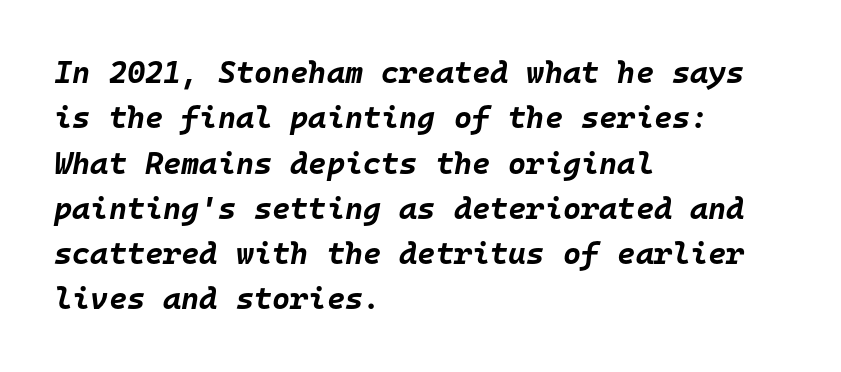
Q: Is the text bold? A: Yes.
Q: Is the text italic (slanted)? A: Yes, it leans right by about 10 degrees.
Q: Is the text underlined? A: No.
Q: How is the paragraph aligned? A: Left-aligned.
Q: Is the spacing between letters normal or unusually wide? A: Normal.
Q: Is the spacing between lines tight, normal or loose? A: Normal.
Q: Width (condensed, normal, or wide)? A: Normal.
Q: Stroke contrast? A: Low.
Q: x-height? A: Large.
Q: Monospaced? A: Yes.
